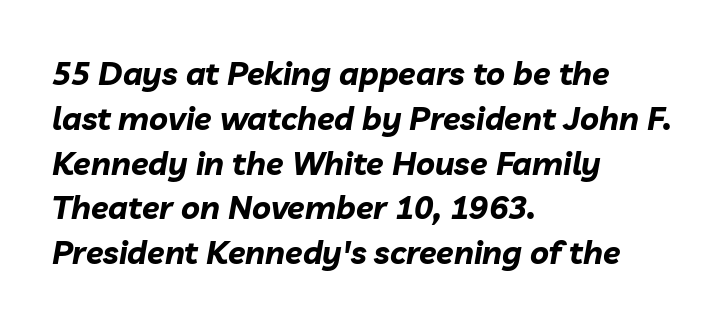
The image shows 32 px bold type, italic (leaning right); set left-aligned, normal line spacing (1.4x), normal letter spacing, not underlined; low stroke contrast and a medium x-height.
